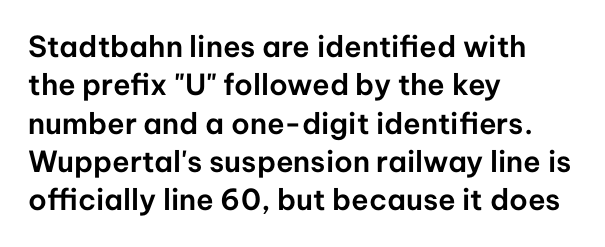
The image shows 29 px sans-serif type, upright; set left-aligned, normal line spacing (1.32x), normal letter spacing, not underlined; low stroke contrast and a medium x-height.
